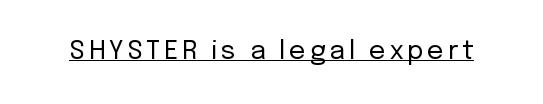
The image shows 26 px text type, upright; set underlined.
